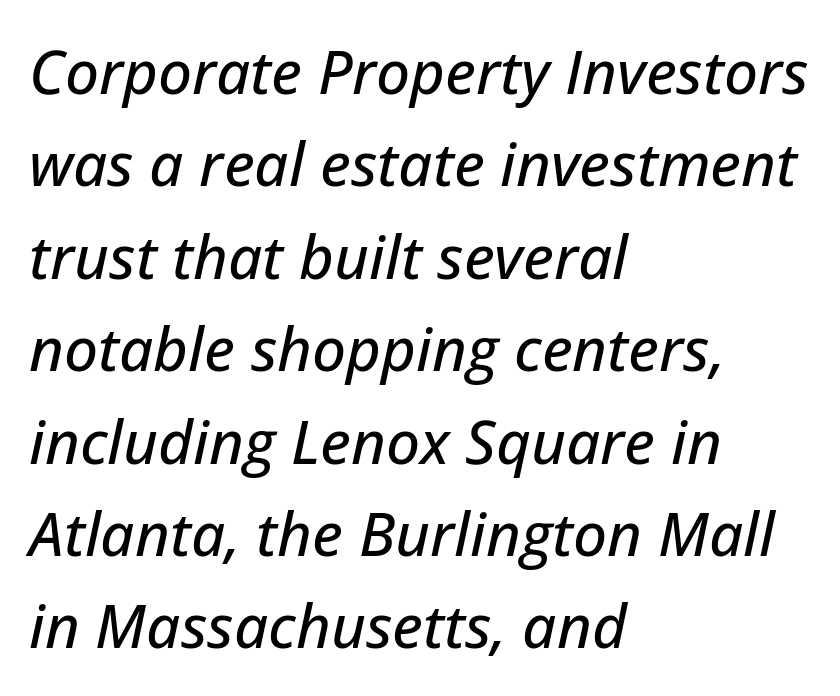
{"italic": "yes", "lean": "right", "slant_degrees": 12, "width": "normal", "stroke_contrast": "low", "x_height": "medium", "monospaced": "no", "underline": "no", "align": "left", "line_spacing": "normal", "line_spacing_ratio": 1.54, "letter_spacing": "normal", "letter_spacing_em": 0.0, "glyph_px": 60}
